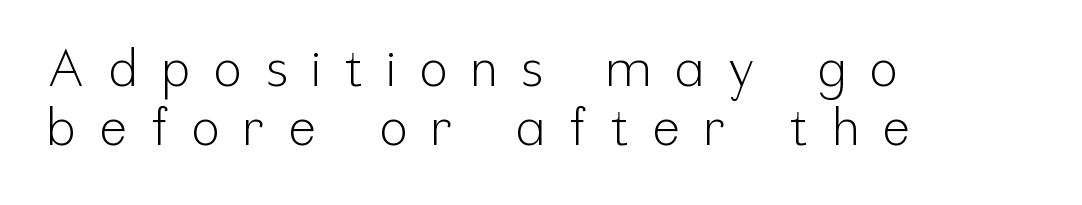
{"serif": "no", "italic": "no", "bold": "no", "weight": "light", "width": "condensed", "stroke_contrast": "low", "x_height": "medium", "monospaced": "no", "underline": "no", "align": "left", "line_spacing": "tight", "line_spacing_ratio": 1.15, "letter_spacing": "wide", "letter_spacing_em": 0.48, "glyph_px": 51}
